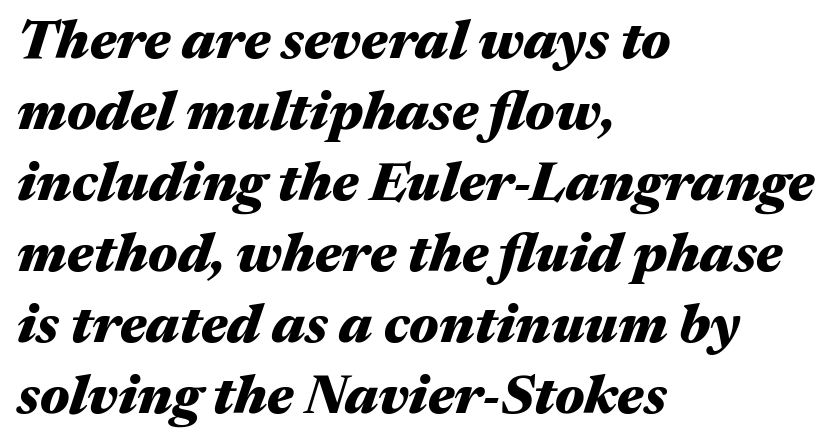
{"italic": "yes", "lean": "right", "slant_degrees": 17, "bold": "yes", "weight": "heavy", "width": "wide", "stroke_contrast": "medium", "x_height": "medium", "monospaced": "no", "underline": "no", "align": "left", "line_spacing": "normal", "line_spacing_ratio": 1.29, "letter_spacing": "normal", "letter_spacing_em": 0.0, "glyph_px": 55}
